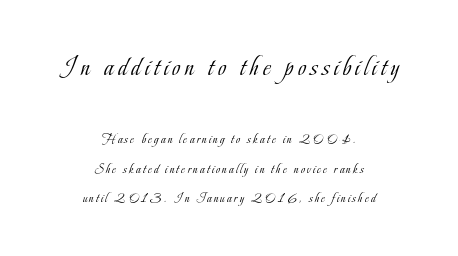
{"serif": "yes", "bold": "no", "weight": "light", "width": "condensed", "stroke_contrast": "low", "x_height": "small", "monospaced": "no", "underline": "no", "align": "center", "line_spacing": "loose", "line_spacing_ratio": 2.1, "larger_block": "first", "size_ratio": 2.0, "glyph_px": 28}
